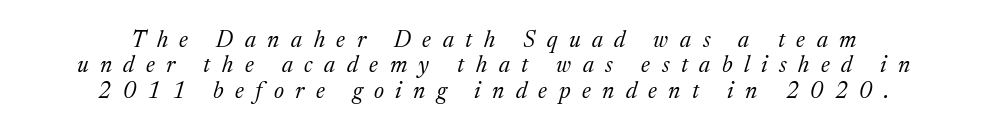
The image shows 23 px text type, italic (leaning right); set tight line spacing (1.1x), unusually wide letter spacing (+0.5 em), not underlined.
